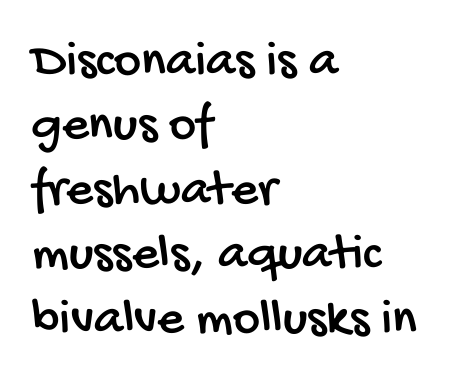
The image shows 52 px condensed sans-serif type; set left-aligned, line spacing 1.24x, normal letter spacing, not underlined; low stroke contrast and a large x-height.
